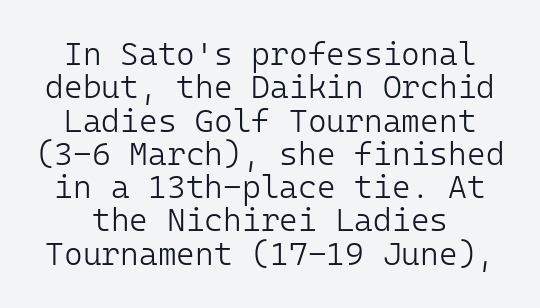
The image shows 32 px light sans-serif type, upright, monospaced; set tight line spacing (1.04x), normal letter spacing, not underlined; low stroke contrast and a medium x-height.
